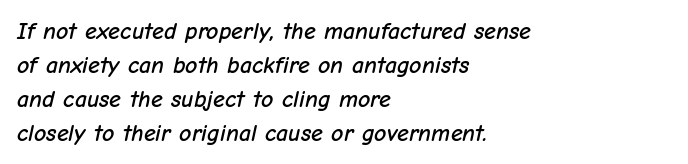
This sample keeps an unexceptional amount of space between lines. This rendering leaves character spacing at its baseline value. A classic flush-left, rag-right setting is used for this passage. The space directly below the letters is spotless. If you drew a line through each stem, it would be angled.
